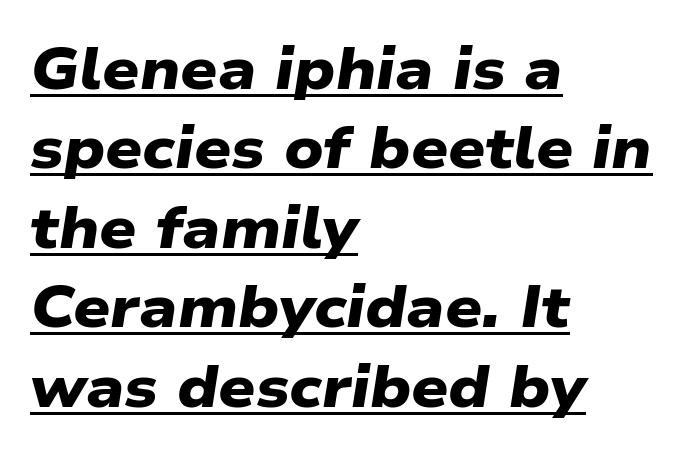
{"serif": "no", "bold": "yes", "weight": "heavy", "width": "wide", "stroke_contrast": "low", "x_height": "medium", "monospaced": "no", "underline": "yes", "align": "left", "line_spacing": "normal", "line_spacing_ratio": 1.37, "letter_spacing": "normal", "letter_spacing_em": 0.0, "glyph_px": 58}
